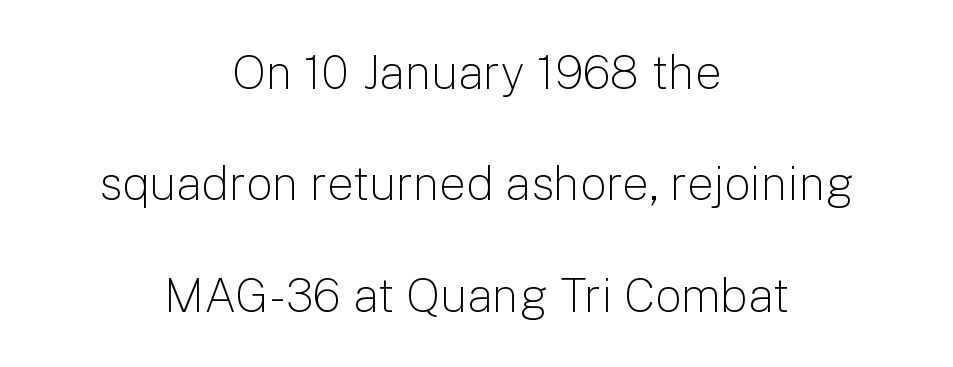
Varying glyph widths throughout — classic text-font behaviour. Classification — sans serif. A typesetter would call this leading open, well beyond the default. Italic? Not at all — the glyphs are vertical.
